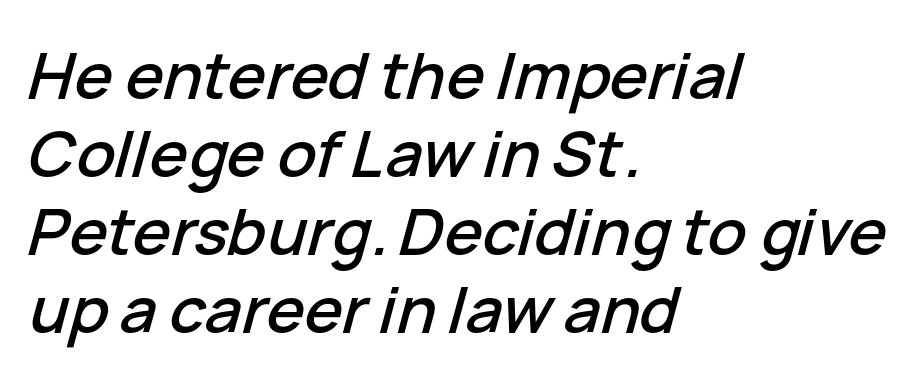
{"italic": "yes", "lean": "right", "slant_degrees": 15, "width": "normal", "stroke_contrast": "low", "x_height": "medium", "monospaced": "no", "underline": "no", "align": "left", "line_spacing_ratio": 1.22, "letter_spacing": "normal", "letter_spacing_em": 0.0, "glyph_px": 64}
